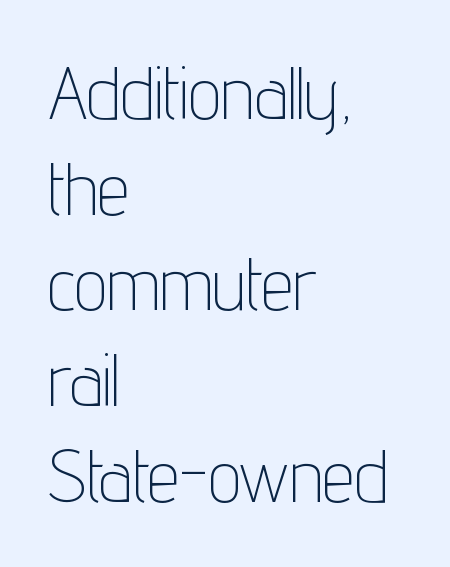
The image shows 73 px thin, condensed sans-serif type, upright; set left-aligned, normal line spacing (1.31x), normal letter spacing, not underlined; low stroke contrast and a medium x-height.
